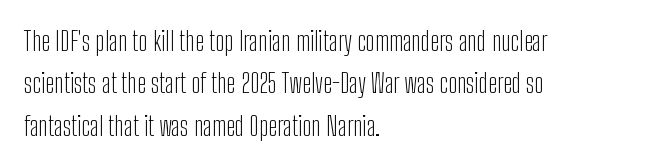
{"italic": "no", "bold": "no", "underline": "no", "align": "left", "line_spacing": "normal", "line_spacing_ratio": 1.57, "letter_spacing": "normal", "letter_spacing_em": 0.0, "glyph_px": 27}
